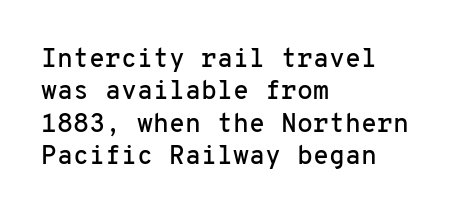
These lines sit exactly where default settings would place them. The letters stand upright; this is a roman face. Typeset ragged right — the left edge is the straight one. Just letters on the line, the space beneath them empty. Caption: standard tracking, unaltered.
